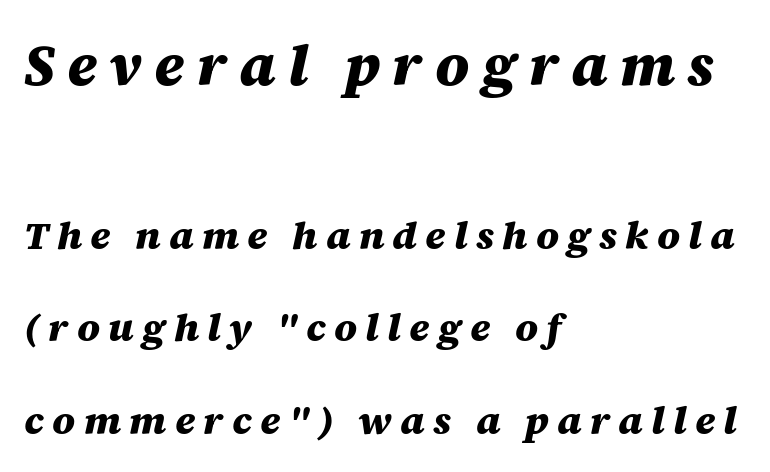
The image shows 58 px heavy type, italic (leaning right); set left-aligned, loose line spacing (2.37x), unusually wide letter spacing (+0.21 em), not underlined; the first (top) block is 1.49x larger; medium stroke contrast and a large x-height.
